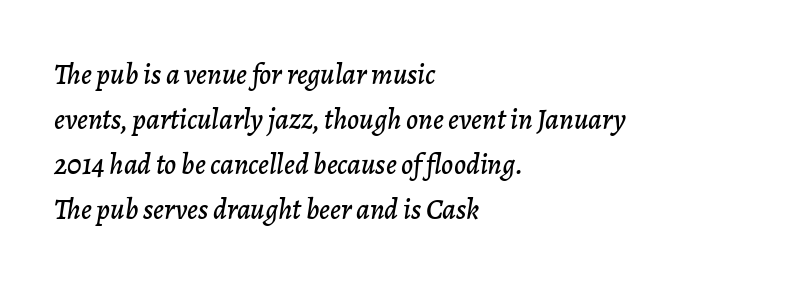
The image shows 29 px text type, italic (leaning right); set left-aligned, normal line spacing (1.55x), normal letter spacing, not underlined; low stroke contrast and a medium x-height.
